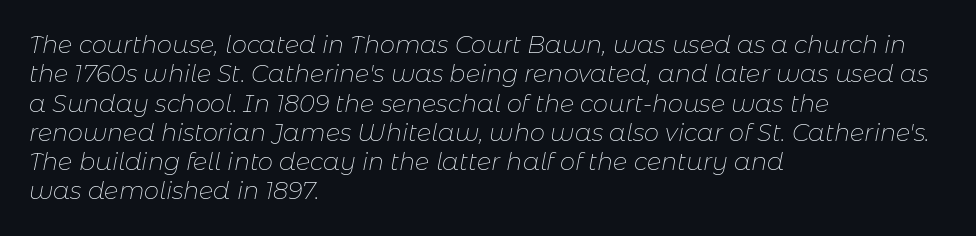
The image shows 24 px text type, italic (leaning right); set left-aligned, line spacing 1.22x, normal letter spacing, not underlined.
